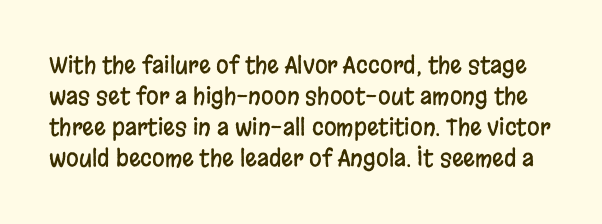
{"italic": "no", "underline": "no", "line_spacing": "normal", "line_spacing_ratio": 1.35, "letter_spacing": "normal", "letter_spacing_em": 0.0, "glyph_px": 23}
